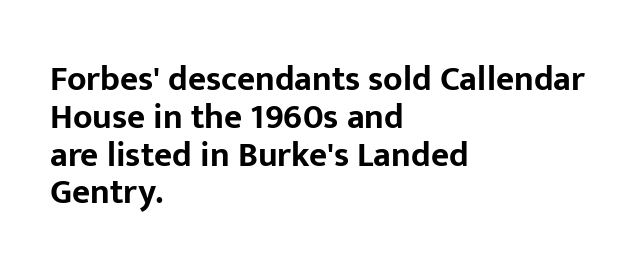
{"serif": "no", "italic": "no", "bold": "yes", "weight": "bold", "width": "normal", "stroke_contrast": "low", "x_height": "medium", "monospaced": "no", "underline": "no", "align": "left", "line_spacing": "tight", "line_spacing_ratio": 1.08, "letter_spacing": "normal", "letter_spacing_em": 0.0, "glyph_px": 35}
